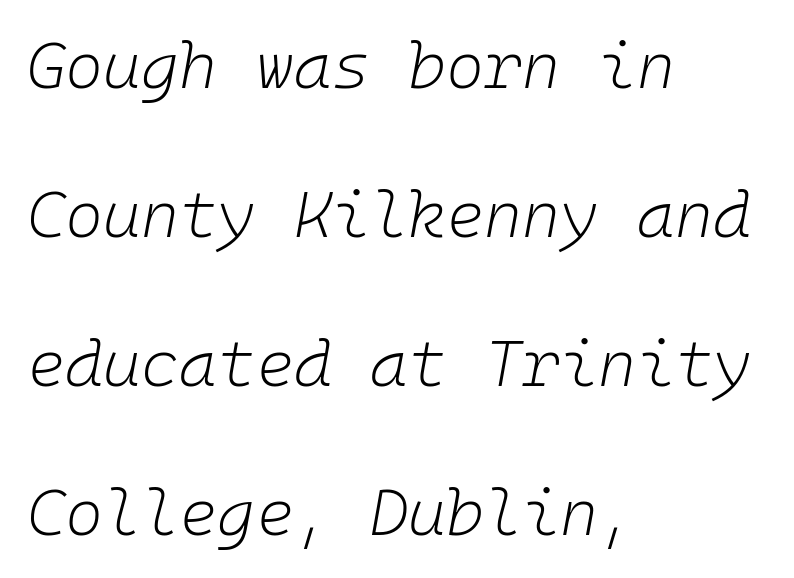
Q: Is the text bold? A: No.
Q: Is the text italic (slanted)? A: Yes, it leans right by about 10 degrees.
Q: Is the text underlined? A: No.
Q: How is the paragraph aligned? A: Left-aligned.
Q: Is the spacing between letters normal or unusually wide? A: Normal.
Q: Is the spacing between lines tight, normal or loose? A: Loose.
Q: Width (condensed, normal, or wide)? A: Normal.
Q: Stroke contrast? A: Low.
Q: x-height? A: Medium.
Q: Monospaced? A: Yes.
